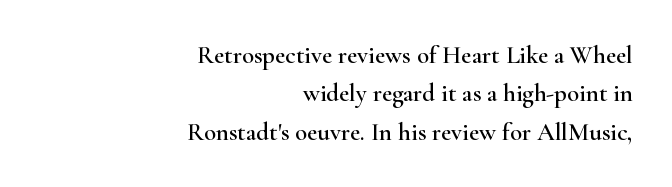
Q: Is the text italic (slanted)? A: No, it is upright.
Q: Is the text underlined? A: No.
Q: How is the paragraph aligned? A: Right-aligned.
Q: Is the spacing between letters normal or unusually wide? A: Normal.
Q: Is the spacing between lines tight, normal or loose? A: Normal.
